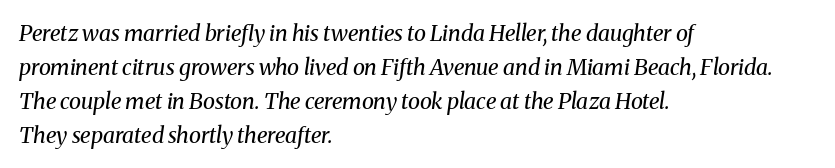
Q: Is the text bold? A: No.
Q: Is the text italic (slanted)? A: Yes, it leans right by about 8 degrees.
Q: Is the text underlined? A: No.
Q: How is the paragraph aligned? A: Left-aligned.
Q: Is the spacing between letters normal or unusually wide? A: Normal.
Q: Is the spacing between lines tight, normal or loose? A: Normal.
